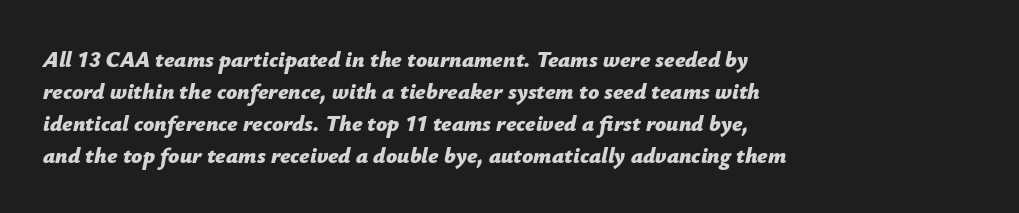
Observe the lean: these are italic letterforms. Short and long lines alike share a common starting point at left. The specimen omits any rule beneath the text block's lines. Does the weight exceed regular? Yes, all the way to bold. The line-height multiplier appears to be the usual default. Letter spacing: default.
